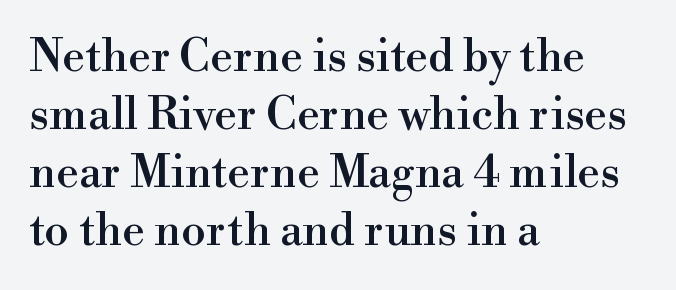
{"serif": "yes", "italic": "no", "width": "normal", "x_height": "small", "monospaced": "no", "underline": "no", "align": "left", "line_spacing": "normal", "line_spacing_ratio": 1.29, "letter_spacing": "normal", "letter_spacing_em": 0.0, "glyph_px": 45}
